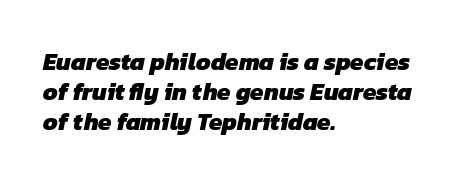
The image shows 24 px bold type; set left-aligned, line spacing 1.24x, normal letter spacing, not underlined.
